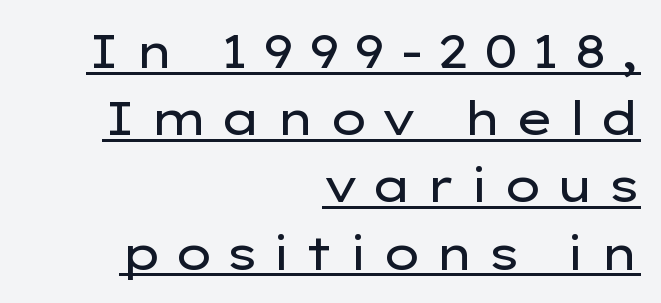
The image shows 47 px regular-weight, wide sans-serif type, upright; set right-aligned, normal line spacing (1.43x), unusually wide letter spacing (+0.28 em), underlined; low stroke contrast and a medium x-height.
